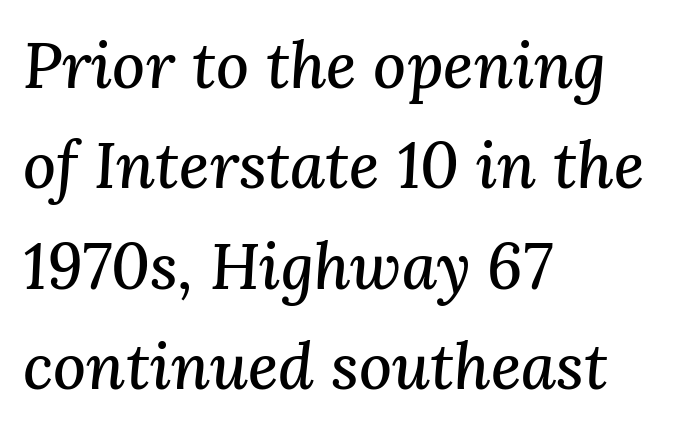
The letters advance in unequal steps, a hallmark of proportional type. Each row of text sits above clean, open space. Vertical spacing — default. Italic: yes, the glyphs are oblique. To sum up the face: it has serifs.
